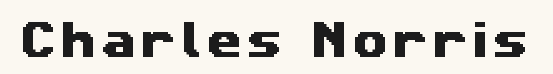
{"serif": "no", "width": "wide", "stroke_contrast": "medium", "x_height": "medium", "monospaced": "no", "underline": "no", "glyph_px": 40}
